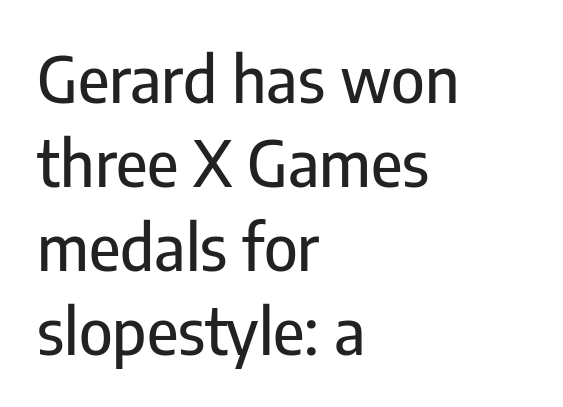
{"serif": "no", "italic": "no", "width": "condensed", "stroke_contrast": "low", "x_height": "medium", "monospaced": "no", "underline": "no", "align": "left", "line_spacing": "normal", "line_spacing_ratio": 1.31, "letter_spacing": "normal", "letter_spacing_em": 0.0, "glyph_px": 64}
